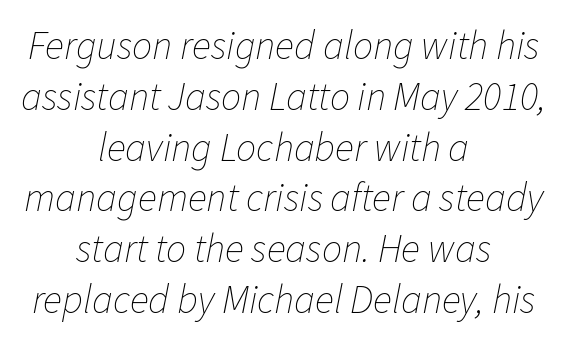
{"italic": "yes", "lean": "right", "slant_degrees": 11, "bold": "no", "weight": "thin", "width": "normal", "stroke_contrast": "low", "x_height": "medium", "monospaced": "no", "underline": "no", "align": "center", "line_spacing": "normal", "line_spacing_ratio": 1.27, "letter_spacing": "normal", "letter_spacing_em": 0.0, "glyph_px": 40}
